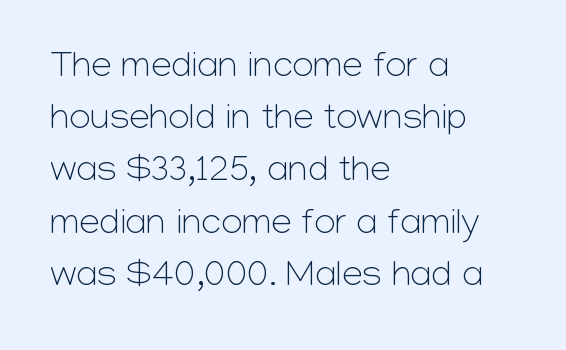
{"serif": "no", "italic": "no", "bold": "no", "weight": "light", "width": "normal", "stroke_contrast": "low", "x_height": "medium", "monospaced": "no", "underline": "no", "align": "left", "line_spacing": "normal", "line_spacing_ratio": 1.41, "letter_spacing": "normal", "letter_spacing_em": 0.0, "glyph_px": 37}
